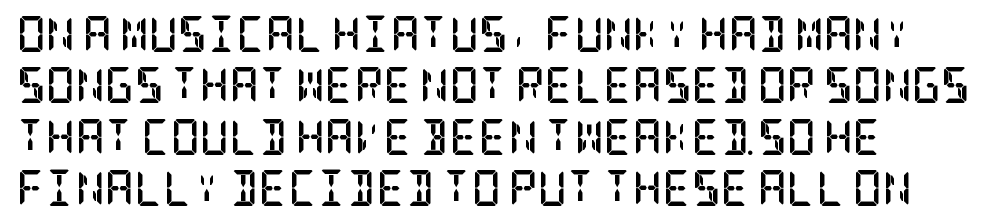
Q: Is the text bold? A: Yes.
Q: Is the text italic (slanted)? A: No, it is upright.
Q: Is the typeface a serif or a sans-serif typeface? A: Serif.
Q: Is the text underlined? A: No.
Q: How is the paragraph aligned? A: Left-aligned.
Q: Is the spacing between letters normal or unusually wide? A: Normal.
Q: Is the spacing between lines tight, normal or loose? A: Normal.
Q: Width (condensed, normal, or wide)? A: Condensed.
Q: Stroke contrast? A: Low.
Q: x-height? A: Large.
